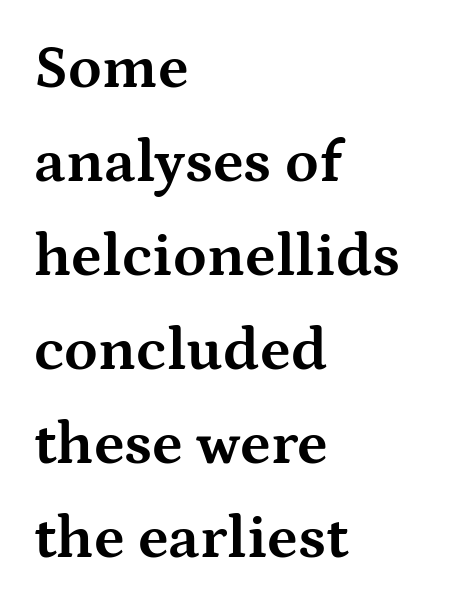
{"serif": "yes", "italic": "no", "bold": "yes", "weight": "bold", "width": "wide", "stroke_contrast": "medium", "x_height": "medium", "monospaced": "no", "underline": "no", "align": "left", "line_spacing": "normal", "line_spacing_ratio": 1.54, "letter_spacing": "normal", "letter_spacing_em": 0.0, "glyph_px": 61}
